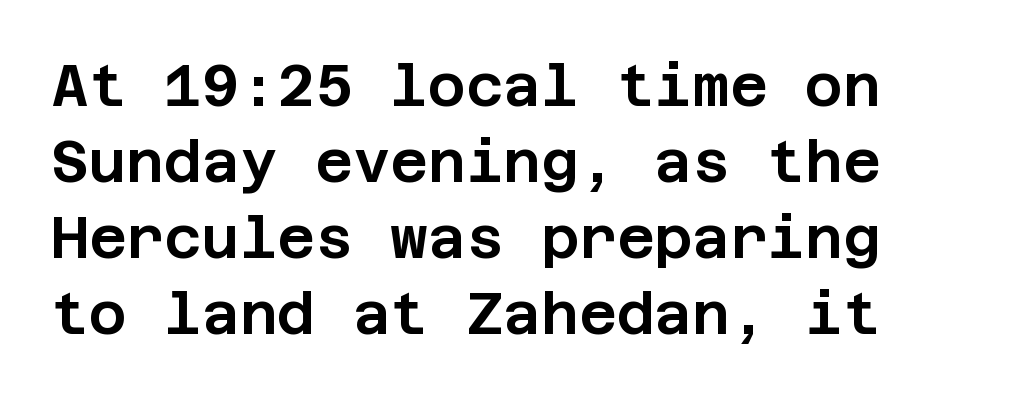
Q: Is the text italic (slanted)? A: No, it is upright.
Q: Is the typeface a serif or a sans-serif typeface? A: Sans-serif.
Q: Is the text underlined? A: No.
Q: How is the paragraph aligned? A: Left-aligned.
Q: Is the spacing between letters normal or unusually wide? A: Normal.
Q: Is the spacing between lines tight, normal or loose? A: Normal.
Q: Width (condensed, normal, or wide)? A: Normal.
Q: Stroke contrast? A: Low.
Q: x-height? A: Large.
